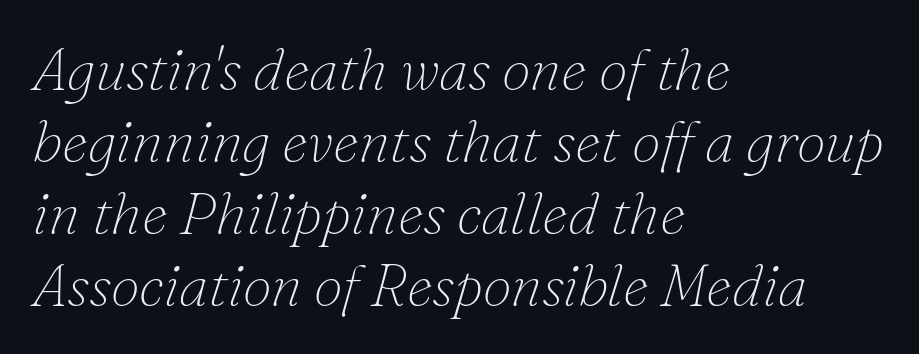
Q: Is the text bold? A: No.
Q: Is the text italic (slanted)? A: Yes, it leans right by about 16 degrees.
Q: Is the typeface a serif or a sans-serif typeface? A: Serif.
Q: Is the text underlined? A: No.
Q: How is the paragraph aligned? A: Left-aligned.
Q: Is the spacing between letters normal or unusually wide? A: Normal.
Q: Width (condensed, normal, or wide)? A: Normal.
Q: Stroke contrast? A: Low.
Q: x-height? A: Small.
Q: Monospaced? A: No.
